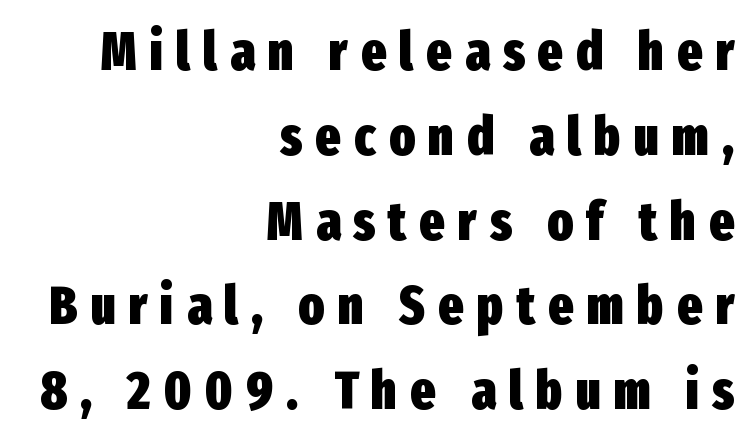
Q: Is the text bold? A: Yes.
Q: Is the text italic (slanted)? A: No, it is upright.
Q: Is the typeface a serif or a sans-serif typeface? A: Sans-serif.
Q: Is the text underlined? A: No.
Q: How is the paragraph aligned? A: Right-aligned.
Q: Is the spacing between letters normal or unusually wide? A: Unusually wide.
Q: Is the spacing between lines tight, normal or loose? A: Normal.
Q: Width (condensed, normal, or wide)? A: Condensed.
Q: Stroke contrast? A: Low.
Q: x-height? A: Medium.
Q: Monospaced? A: No.
